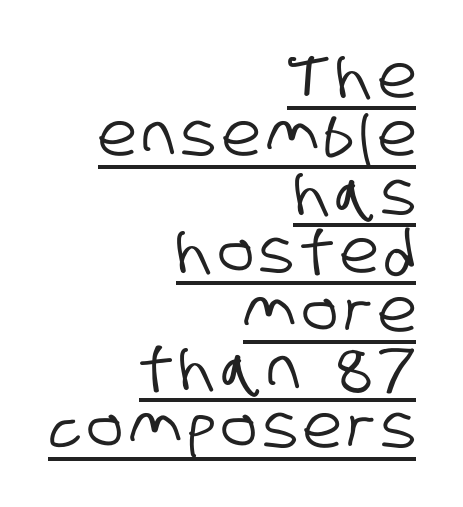
Q: Is the typeface a serif or a sans-serif typeface? A: Sans-serif.
Q: Is the text underlined? A: Yes.
Q: How is the paragraph aligned? A: Right-aligned.
Q: Is the spacing between lines tight, normal or loose? A: Tight.
Q: Width (condensed, normal, or wide)? A: Condensed.
Q: Stroke contrast? A: Low.
Q: x-height? A: Large.
Q: Monospaced? A: No.
